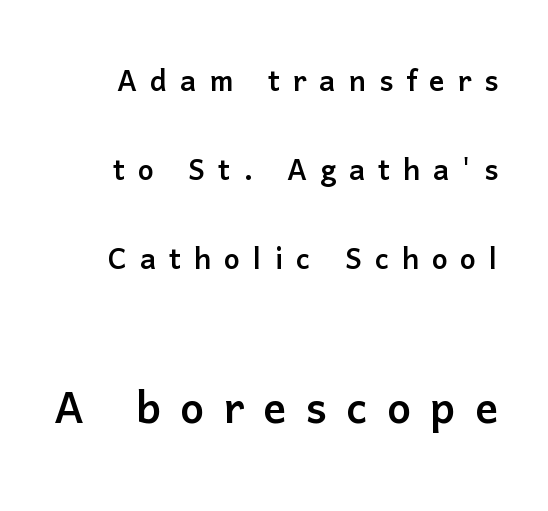
Q: Is the text italic (slanted)? A: No, it is upright.
Q: Is the typeface a serif or a sans-serif typeface? A: Sans-serif.
Q: Is the text underlined? A: No.
Q: Is the spacing between letters normal or unusually wide? A: Unusually wide.
Q: Is the spacing between lines tight, normal or loose? A: Loose.
Q: Which block of text is set in a larger size, the first (top) or the second (bottom)? A: The second (bottom) one.
Q: Width (condensed, normal, or wide)? A: Normal.
Q: Stroke contrast? A: Low.
Q: x-height? A: Medium.
Q: Monospaced? A: No.
